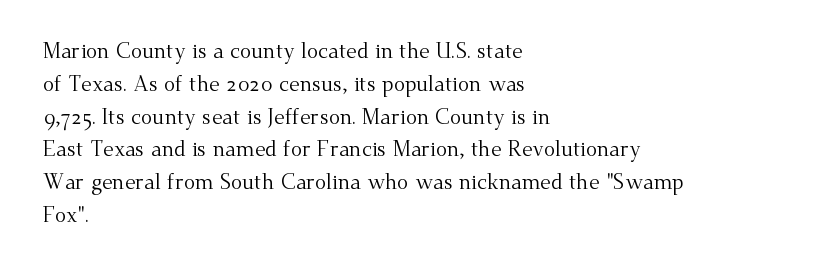
The image shows 21 px text type, upright; set left-aligned, normal line spacing (1.56x), normal letter spacing, not underlined.
